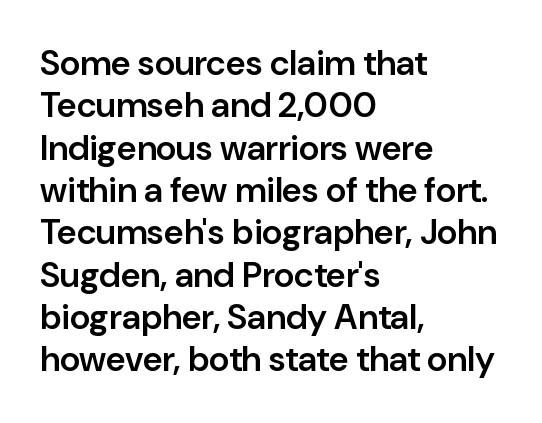
The foot of each line stays bare and open. Style check: upright. A student would call this left alignment; a typographer would say flush left, rag right. Serif or sans? Sans — the stroke terminals are bare.
